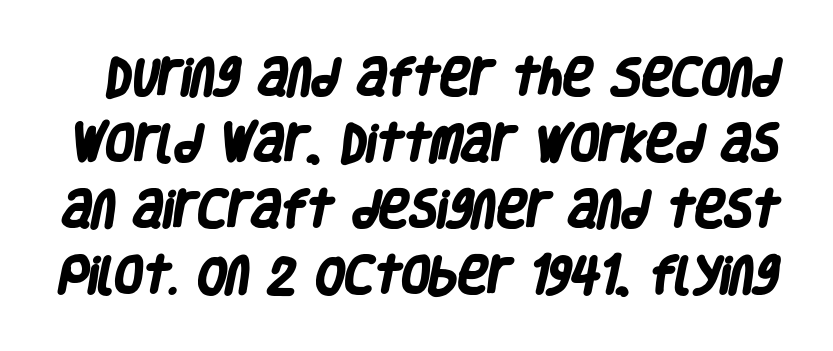
The image shows 41 px heavy, condensed sans-serif type; set normal line spacing (1.61x), normal letter spacing, not underlined; low stroke contrast and a large x-height.
